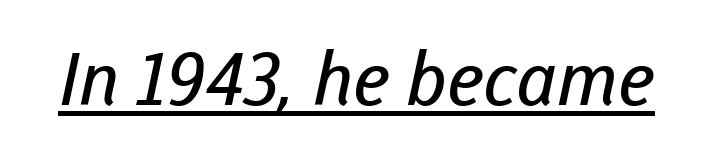
Q: Is the text bold? A: No.
Q: Is the typeface a serif or a sans-serif typeface? A: Sans-serif.
Q: Is the text underlined? A: Yes.
Q: Is the spacing between letters normal or unusually wide? A: Normal.
Q: Width (condensed, normal, or wide)? A: Normal.
Q: Stroke contrast? A: Low.
Q: x-height? A: Medium.
Q: Monospaced? A: No.
